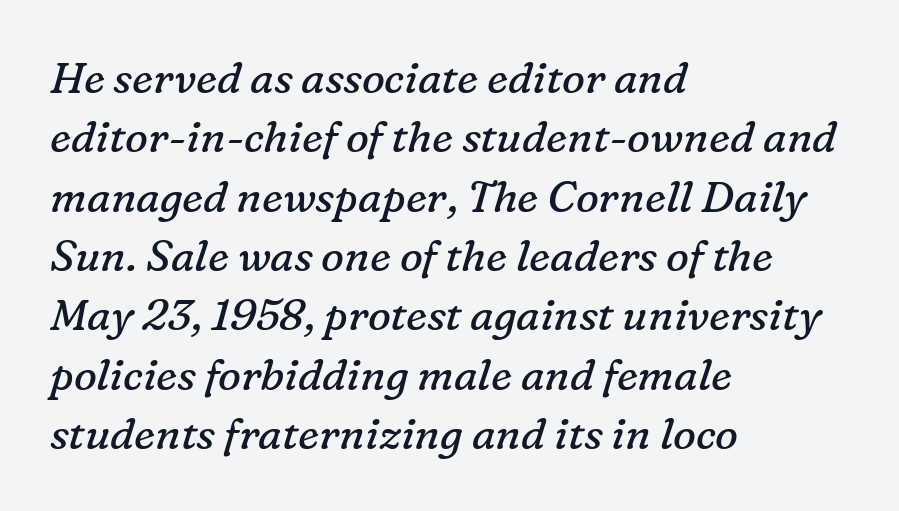
The image shows 43 px regular-weight serif type, italic (leaning right); set left-aligned, normal line spacing (1.38x), normal letter spacing, not underlined; low stroke contrast and a medium x-height.
